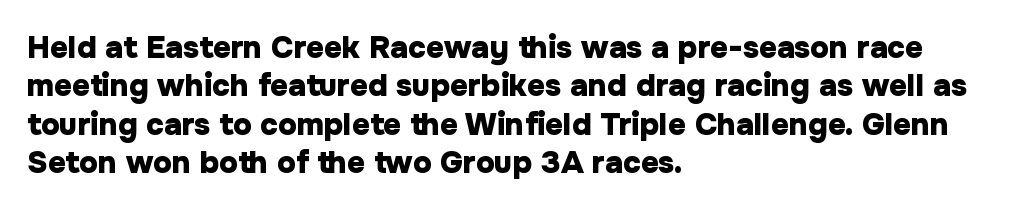
Q: Is the text bold? A: Yes.
Q: Is the text italic (slanted)? A: No, it is upright.
Q: Is the typeface a serif or a sans-serif typeface? A: Sans-serif.
Q: Is the text underlined? A: No.
Q: How is the paragraph aligned? A: Left-aligned.
Q: Is the spacing between letters normal or unusually wide? A: Normal.
Q: Width (condensed, normal, or wide)? A: Normal.
Q: Stroke contrast? A: Low.
Q: x-height? A: Medium.
Q: Monospaced? A: No.
